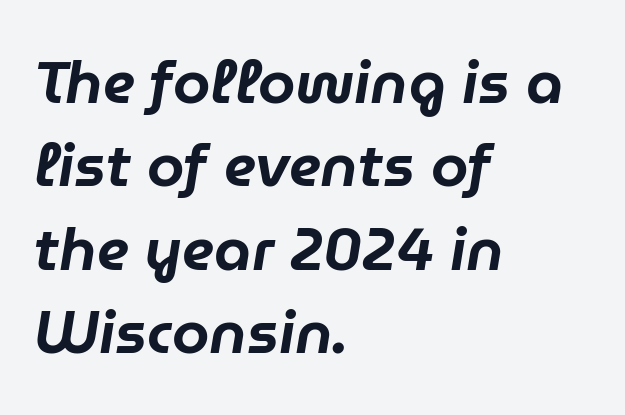
Unmarked baselines from the first word to the last. Here the designer chose a conventional face with non-uniform glyph widths. Slant detected: the letters are inclined. This rendering uses left alignment, leaving the right contour irregular. If you measured baseline to baseline, you'd find a middling distance. Look at the tracking — it's just the regular setting, nothing added.
